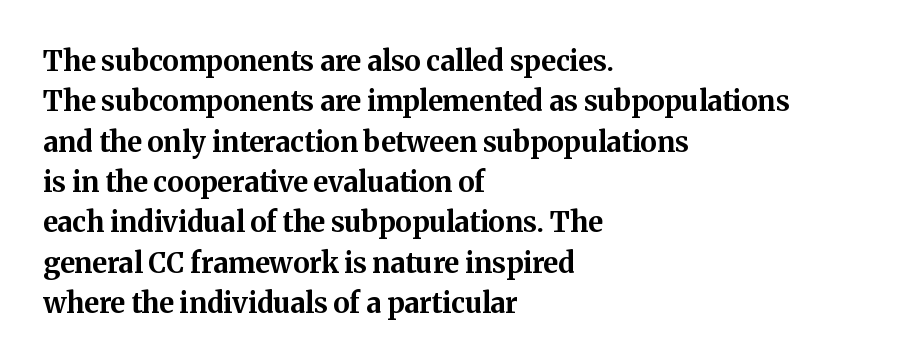
{"serif": "yes", "italic": "no", "bold": "yes", "weight": "bold", "width": "normal", "stroke_contrast": "medium", "x_height": "medium", "monospaced": "no", "underline": "no", "align": "left", "line_spacing": "normal", "line_spacing_ratio": 1.44, "letter_spacing": "normal", "letter_spacing_em": 0.0, "glyph_px": 28}
